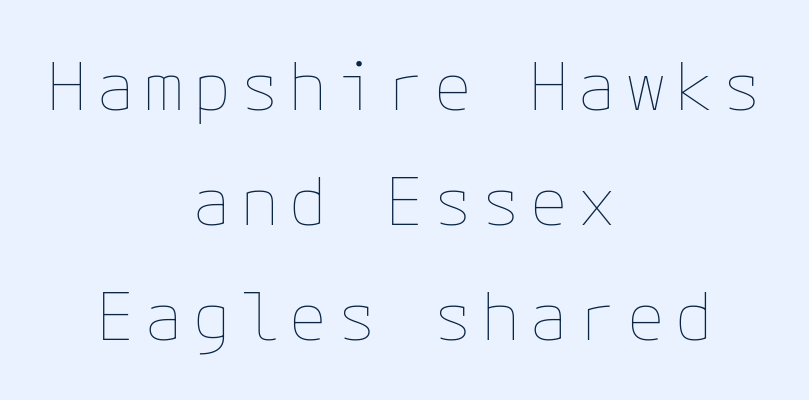
The image shows 66 px thin type, upright; set centered, line spacing 1.74x, not underlined; low stroke contrast and a medium x-height.
